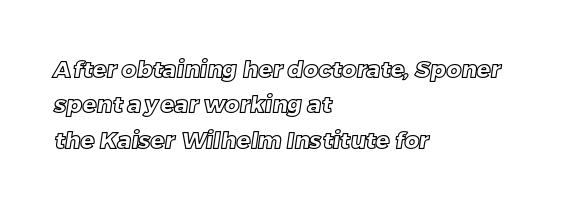
{"underline": "no", "align": "left", "line_spacing": "normal", "line_spacing_ratio": 1.54, "letter_spacing": "normal", "letter_spacing_em": 0.0, "glyph_px": 23}
